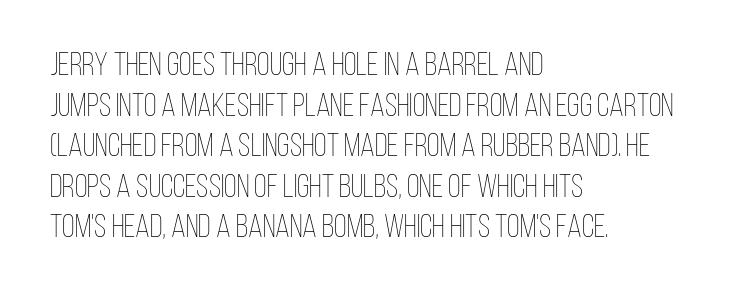
{"italic": "no", "bold": "no", "weight": "thin", "width": "condensed", "stroke_contrast": "low", "x_height": "large", "monospaced": "no", "underline": "no", "align": "left", "line_spacing_ratio": 1.23, "letter_spacing": "normal", "letter_spacing_em": 0.0, "glyph_px": 33}
